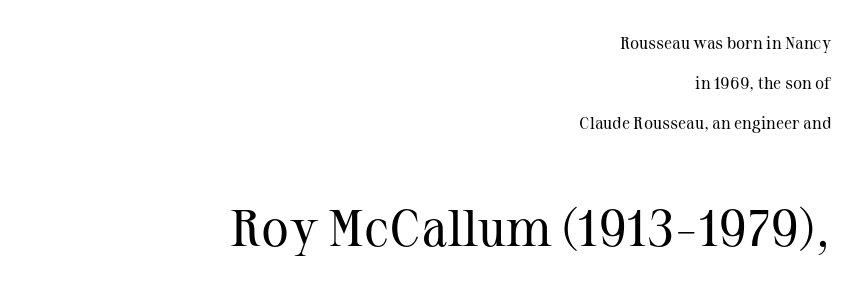
The image shows 52 px regular-weight serif type, upright; set right-aligned, loose line spacing (2.35x), normal letter spacing, not underlined; the second (bottom) block is 3.06x larger; medium stroke contrast and a medium x-height.
